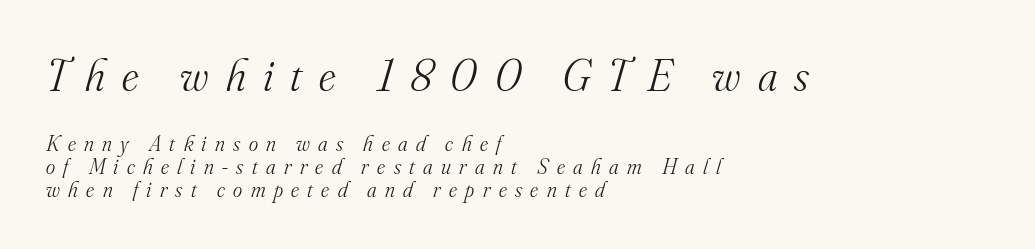
Q: Is the text bold? A: No.
Q: Is the text italic (slanted)? A: Yes, it leans right by about 16 degrees.
Q: Is the typeface a serif or a sans-serif typeface? A: Serif.
Q: Is the text underlined? A: No.
Q: How is the paragraph aligned? A: Left-aligned.
Q: Is the spacing between letters normal or unusually wide? A: Unusually wide.
Q: Is the spacing between lines tight, normal or loose? A: Tight.
Q: Which block of text is set in a larger size, the first (top) or the second (bottom)? A: The first (top) one.
Q: Width (condensed, normal, or wide)? A: Normal.
Q: Stroke contrast? A: Medium.
Q: x-height? A: Small.
Q: Monospaced? A: No.
